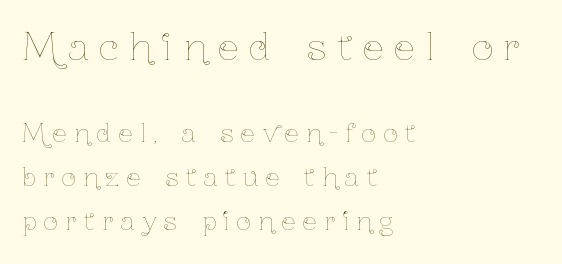
Two sizes are in play, and the larger belongs to the first block. Each letter keeps its own natural width here, so spacing adapts to shape. The axis of the letterforms is exactly vertical. If you drew a ruler down the left edge, every line would touch it.
